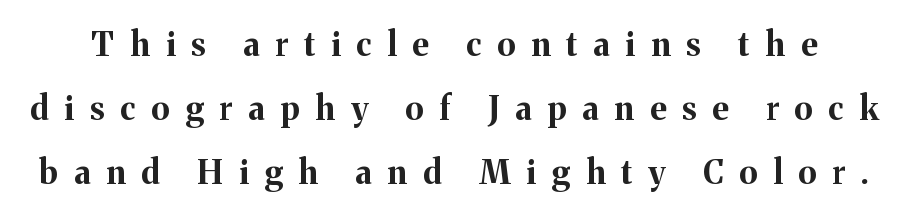
{"serif": "yes", "italic": "no", "bold": "yes", "weight": "bold", "width": "normal", "stroke_contrast": "medium", "x_height": "medium", "monospaced": "no", "underline": "no", "line_spacing": "loose", "line_spacing_ratio": 1.94, "letter_spacing": "wide", "letter_spacing_em": 0.48, "glyph_px": 33}
